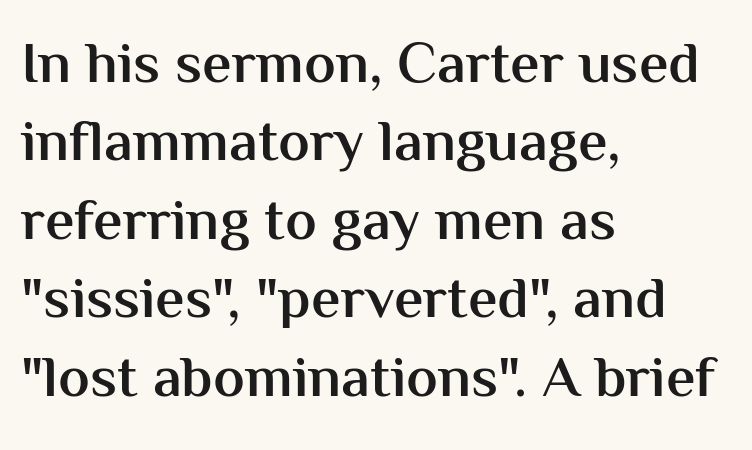
The zone under the glyphs is completely vacant. Is this a fixed-width face? No — the glyphs have proportional, varying widths. The horizontal fit of the characters is conventional and even. It's the straight-up-and-down kind of type.
